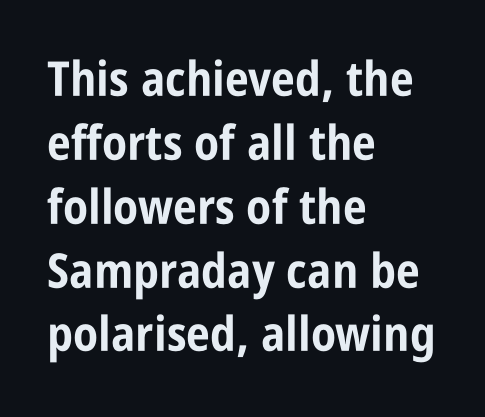
{"serif": "no", "italic": "no", "bold": "yes", "weight": "bold", "width": "condensed", "stroke_contrast": "low", "x_height": "large", "monospaced": "no", "underline": "no", "align": "left", "line_spacing": "normal", "line_spacing_ratio": 1.33, "letter_spacing": "normal", "letter_spacing_em": 0.0, "glyph_px": 48}
